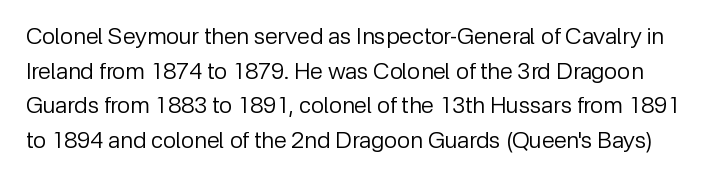
{"italic": "no", "bold": "no", "underline": "no", "line_spacing": "normal", "line_spacing_ratio": 1.51, "letter_spacing": "normal", "letter_spacing_em": 0.0, "glyph_px": 23}
